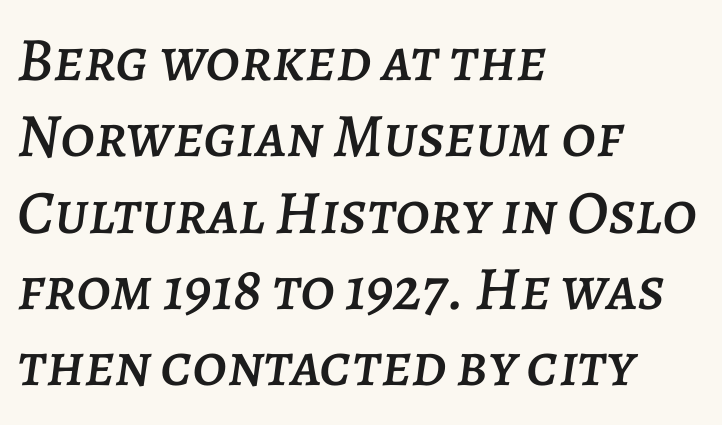
Q: Is the text italic (slanted)? A: Yes, it leans right by about 7 degrees.
Q: Is the text underlined? A: No.
Q: How is the paragraph aligned? A: Left-aligned.
Q: Is the spacing between letters normal or unusually wide? A: Normal.
Q: Width (condensed, normal, or wide)? A: Normal.
Q: Stroke contrast? A: Low.
Q: x-height? A: Large.
Q: Monospaced? A: No.
